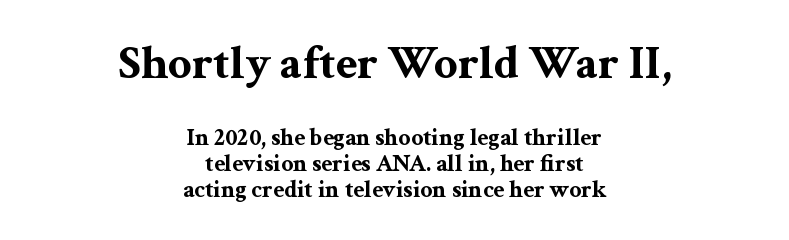
The gaps between neighbouring characters are ordinary and unremarkable. The rendering uses natural spacing where letterforms have individual widths. The sample has been set heavy, in full bold. Bare-footed words on every line.
